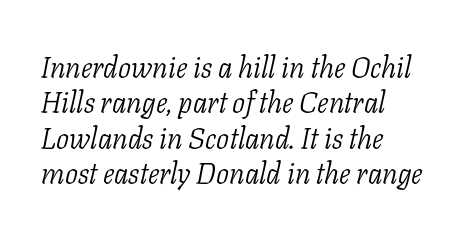
Q: Is the text bold? A: No.
Q: Is the text italic (slanted)? A: Yes, it leans right by about 11 degrees.
Q: Is the typeface a serif or a sans-serif typeface? A: Serif.
Q: Is the text underlined? A: No.
Q: How is the paragraph aligned? A: Left-aligned.
Q: Is the spacing between letters normal or unusually wide? A: Normal.
Q: Width (condensed, normal, or wide)? A: Normal.
Q: Stroke contrast? A: Low.
Q: x-height? A: Medium.
Q: Monospaced? A: No.
